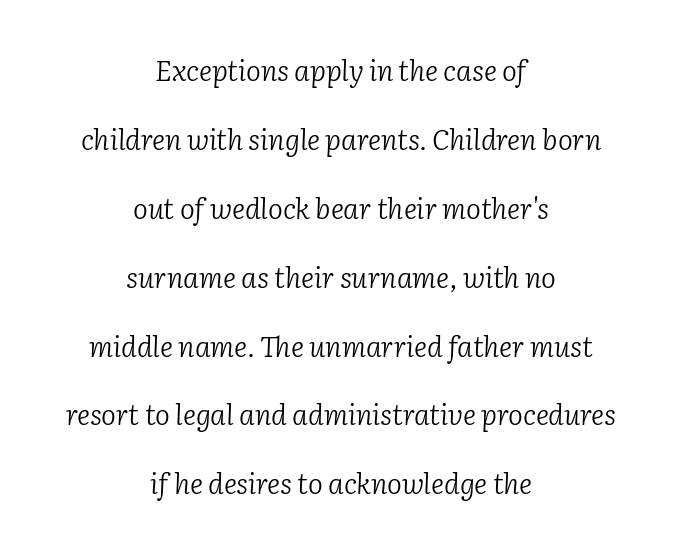
Observe the serifs anchoring each vertical stroke in this sample. The rendering applies a slant to the glyphs. Each letter keeps its own natural width here, so spacing adapts to shape. Students, note that the glyphs here touch the page at normal intervals.
